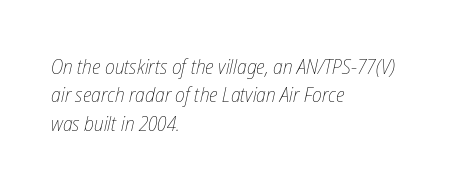
The image shows 21 px text type, italic (leaning right); set left-aligned, normal line spacing (1.35x), normal letter spacing, not underlined.
